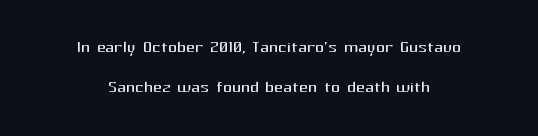
{"italic": "no", "bold": "no", "underline": "no", "align": "center", "line_spacing_ratio": 1.82, "letter_spacing": "normal", "letter_spacing_em": 0.0, "glyph_px": 22}
